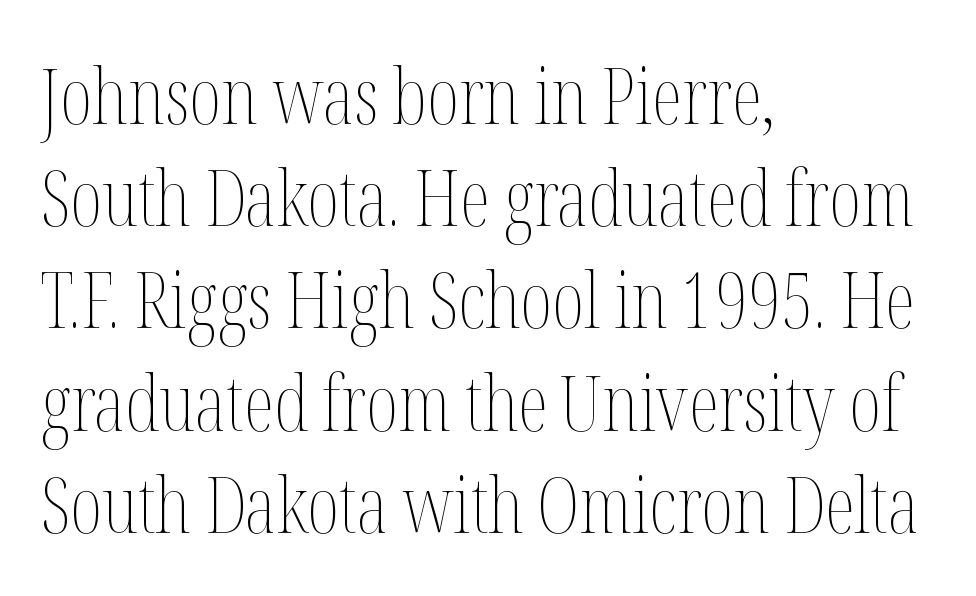
Q: Is the text bold? A: No.
Q: Is the text italic (slanted)? A: No, it is upright.
Q: Is the text underlined? A: No.
Q: How is the paragraph aligned? A: Left-aligned.
Q: Is the spacing between letters normal or unusually wide? A: Normal.
Q: Is the spacing between lines tight, normal or loose? A: Normal.
Q: Width (condensed, normal, or wide)? A: Condensed.
Q: Stroke contrast? A: Medium.
Q: x-height? A: Medium.
Q: Monospaced? A: No.
